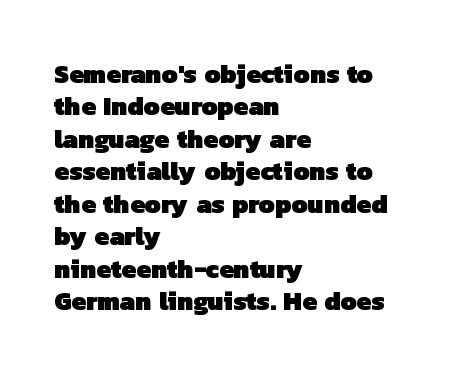
This sample keeps an unexceptional amount of space between lines. How heavy is the stroke? Heavy — this is a bold. Caption: multi-line text, flush left, ragged right. Observe the ordinary spacing: letters are neighbours, not strangers. Descender tails drop into unmarked territory.
